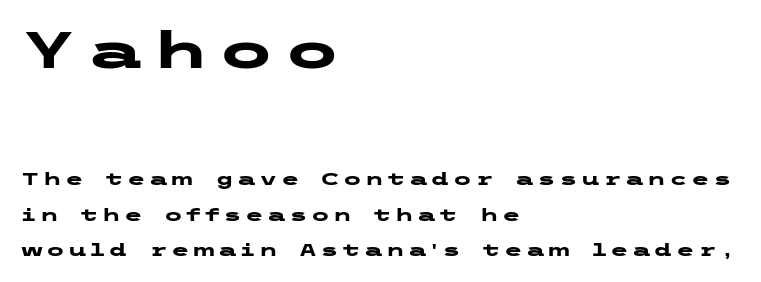
The image shows 51 px heavy, wide sans-serif type, upright; set left-aligned, loose line spacing (2.1x), not underlined; the first (top) block is 3.0x larger; low stroke contrast and a medium x-height.
